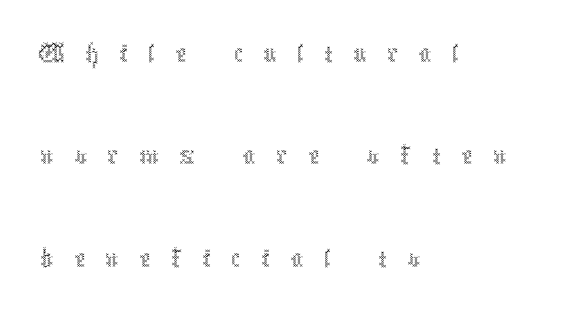
The image shows 62 px thin, condensed type, upright; set left-aligned, normal line spacing (1.65x), unusually wide letter spacing (+0.33 em), not underlined; a medium x-height.
